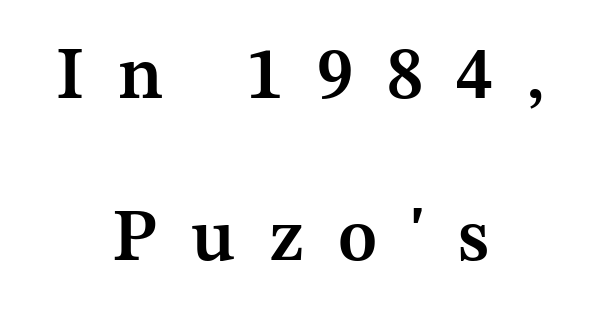
{"serif": "yes", "italic": "no", "bold": "semi", "weight": "semibold", "width": "normal", "stroke_contrast": "medium", "x_height": "medium", "monospaced": "no", "underline": "no", "align": "center", "line_spacing": "loose", "line_spacing_ratio": 2.22, "letter_spacing": "wide", "letter_spacing_em": 0.46, "glyph_px": 73}
